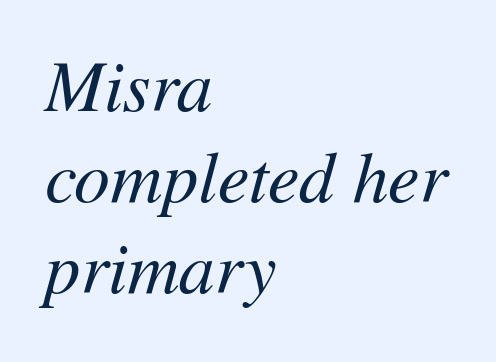
Q: Is the text bold? A: No.
Q: Is the text italic (slanted)? A: Yes, it leans right by about 11 degrees.
Q: Is the text underlined? A: No.
Q: How is the paragraph aligned? A: Left-aligned.
Q: Is the spacing between letters normal or unusually wide? A: Normal.
Q: Is the spacing between lines tight, normal or loose? A: Normal.
Q: Width (condensed, normal, or wide)? A: Normal.
Q: Stroke contrast? A: Medium.
Q: x-height? A: Medium.
Q: Monospaced? A: No.
